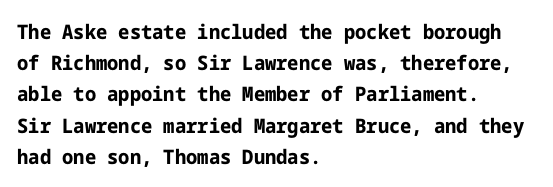
The image shows 20 px bold type, upright; set left-aligned, normal line spacing (1.56x), normal letter spacing, not underlined.
